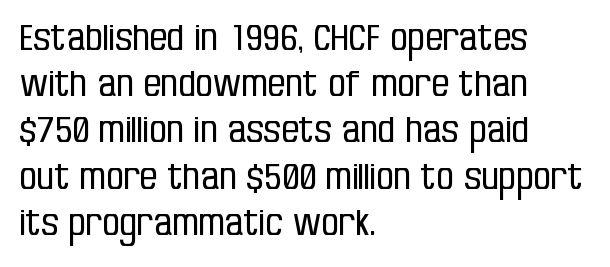
The image shows 35 px regular-weight, condensed sans-serif type, upright; set left-aligned, normal line spacing (1.32x), normal letter spacing, not underlined; low stroke contrast and a large x-height.
